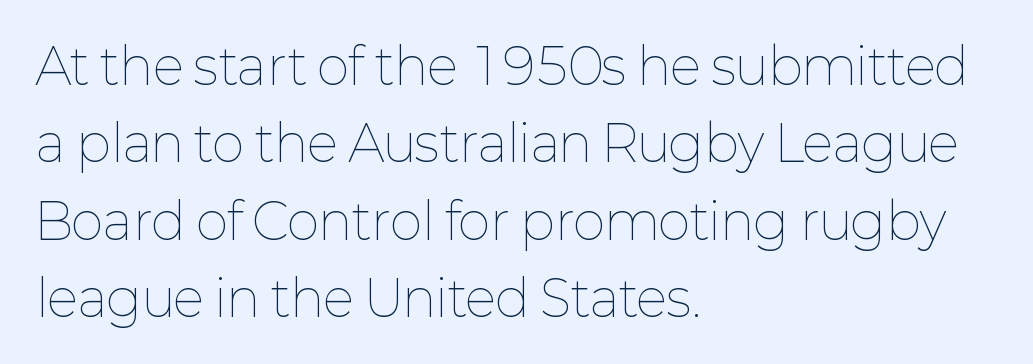
The image shows 50 px thin type, upright; set left-aligned, normal line spacing (1.55x), normal letter spacing, not underlined; low stroke contrast and a medium x-height.
